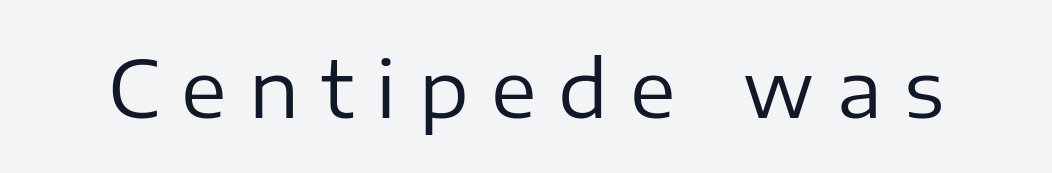
The image shows 77 px regular-weight sans-serif type, upright; set unusually wide letter spacing (+0.29 em), not underlined; low stroke contrast and a medium x-height.
